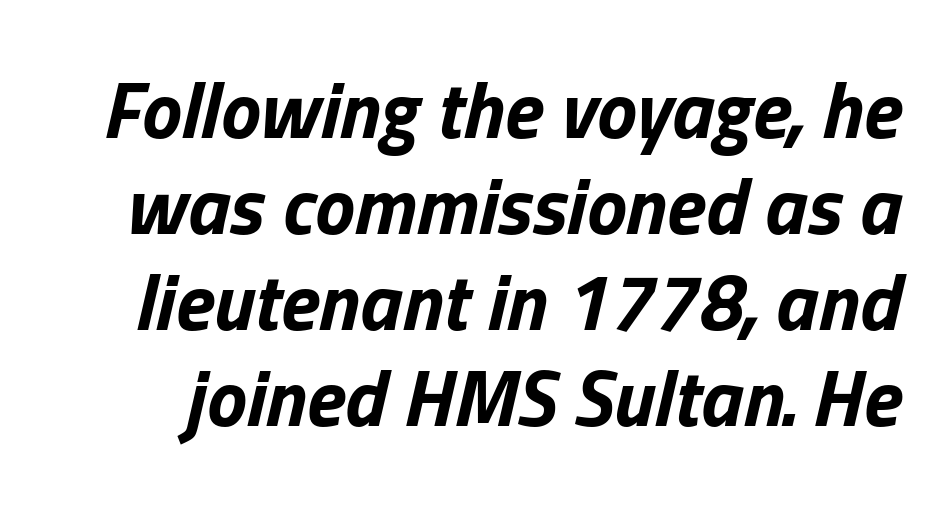
The image shows 80 px bold type, italic (leaning right); set line spacing 1.2x, normal letter spacing, not underlined; low stroke contrast and a medium x-height.
